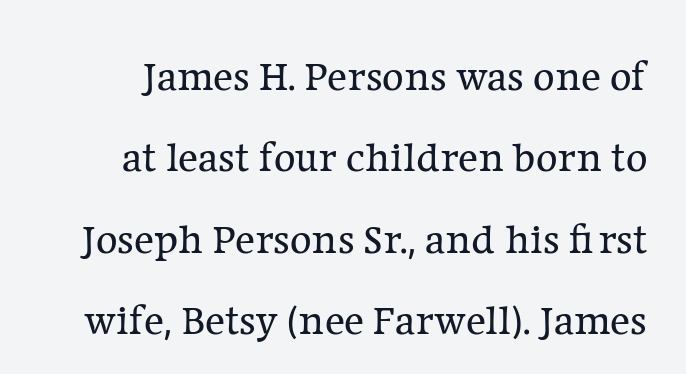
The image shows 42 px regular-weight serif type, upright; set loose line spacing (1.94x), normal letter spacing, not underlined; low stroke contrast and a medium x-height.
